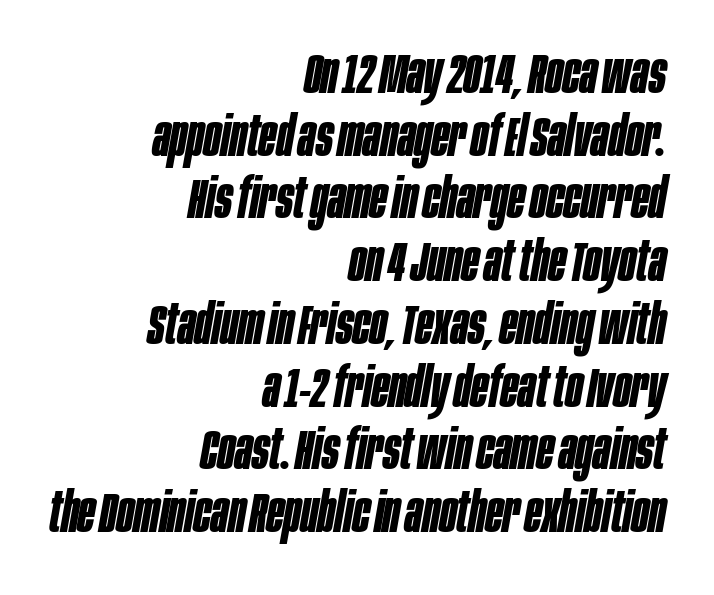
The image shows 56 px bold, condensed type, italic (leaning right); set right-aligned, tight line spacing (1.12x), normal letter spacing, not underlined; low stroke contrast and a large x-height.
